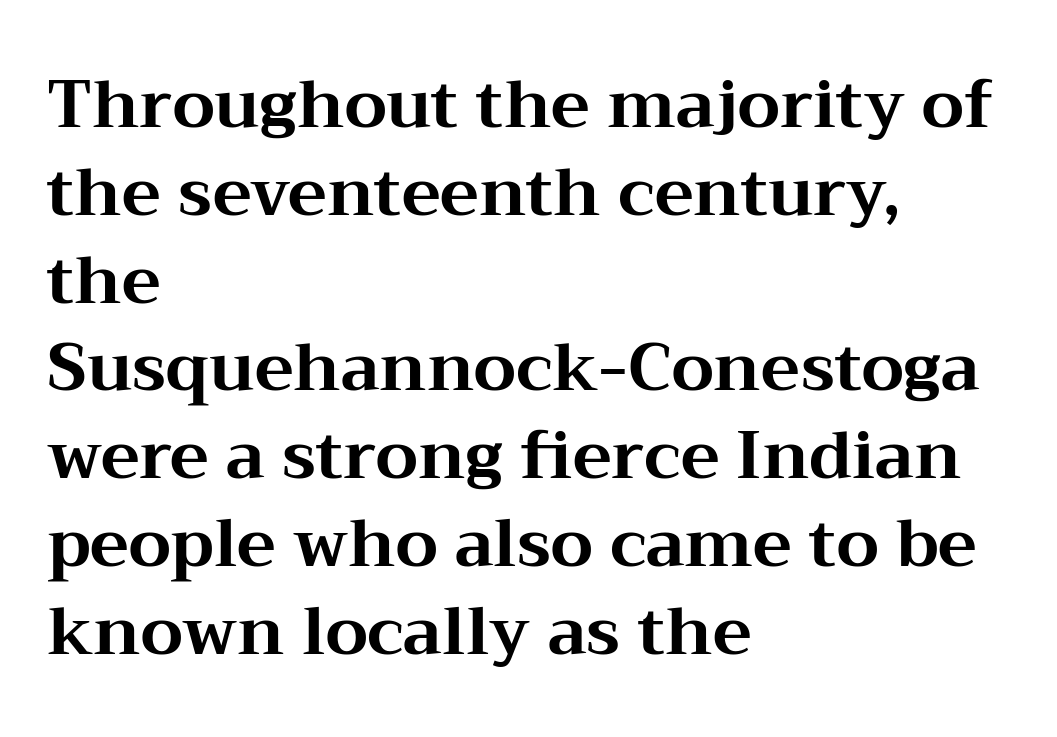
The image shows 66 px bold, wide serif type, upright; set left-aligned, normal line spacing (1.33x), normal letter spacing, not underlined; medium stroke contrast and a medium x-height.
